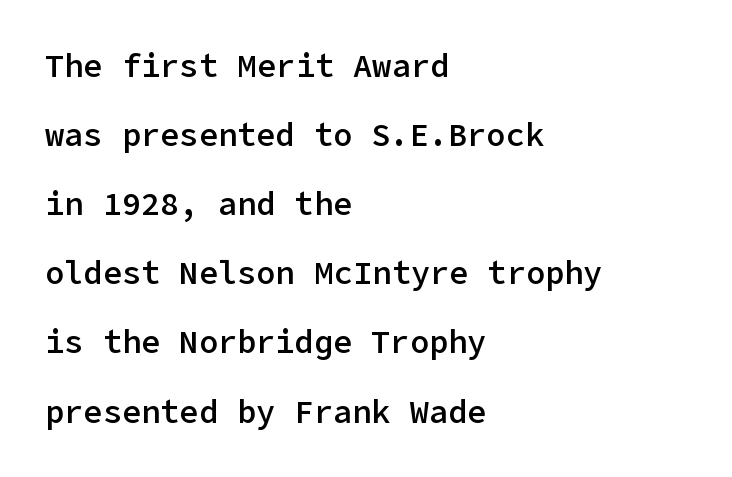
Q: Is the text bold? A: Semi-bold.
Q: Is the text italic (slanted)? A: No, it is upright.
Q: Is the typeface a serif or a sans-serif typeface? A: Sans-serif.
Q: Is the text underlined? A: No.
Q: How is the paragraph aligned? A: Left-aligned.
Q: Is the spacing between letters normal or unusually wide? A: Normal.
Q: Is the spacing between lines tight, normal or loose? A: Loose.
Q: Width (condensed, normal, or wide)? A: Normal.
Q: Stroke contrast? A: Low.
Q: x-height? A: Medium.
